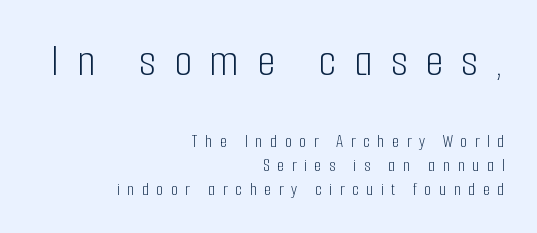
The lines are quadded right. The cut favours lightness, reaching ordinary text weight at its darkest. Honestly, the letter spacing is so wide it's the main thing you notice. Horizontal bands of white between lines are of average thickness.
